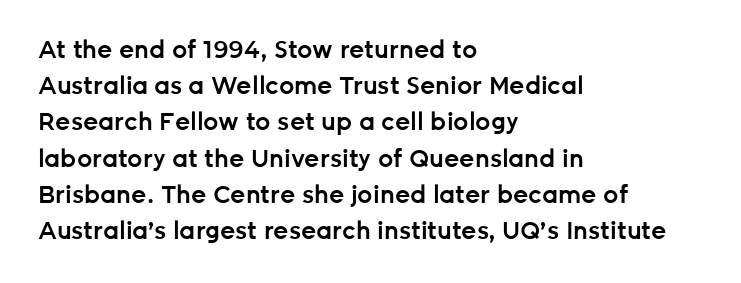
{"italic": "no", "bold": "semi", "underline": "no", "align": "left", "line_spacing": "normal", "line_spacing_ratio": 1.51, "letter_spacing": "normal", "letter_spacing_em": 0.0, "glyph_px": 24}
